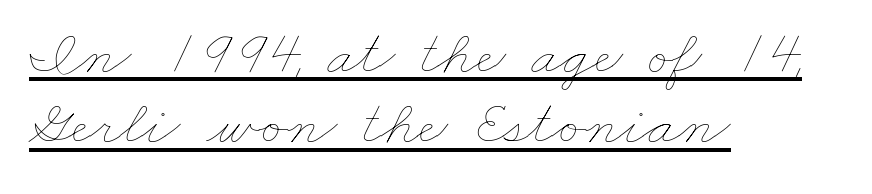
Is this a fixed-width face? No — the glyphs have proportional, varying widths. The rag falls on the right side of this text block. A quiet, ordinary-to-light weight characterises the typeface. Decoration check: the copy is underlined. Does the leading feel generous? Not at all — it's pinched. There is no visible air inserted between adjacent glyphs.
